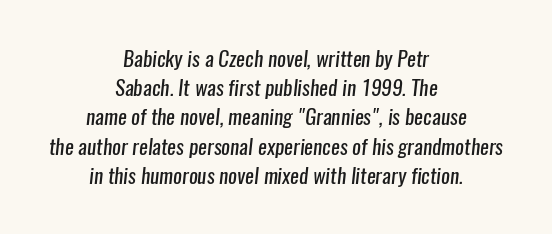
The image shows 21 px text type; set centered, normal line spacing (1.39x), normal letter spacing, not underlined.
